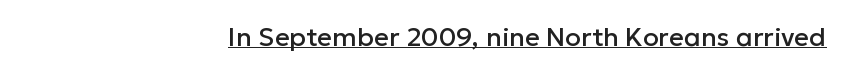
{"italic": "no", "underline": "yes", "align": "right", "letter_spacing": "normal", "letter_spacing_em": 0.0, "glyph_px": 26}
